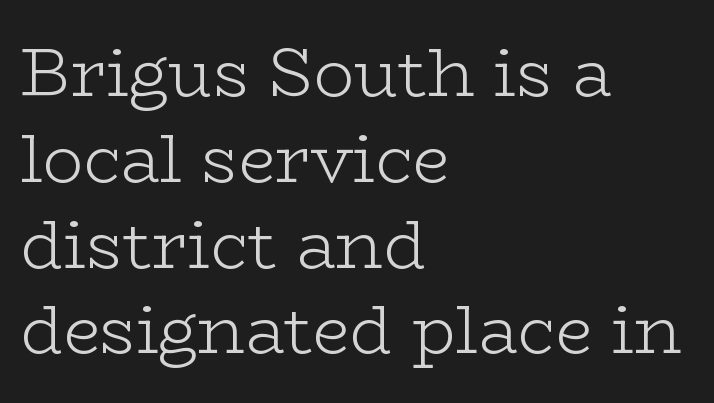
The image shows 67 px light, wide serif type, upright; set left-aligned, normal line spacing (1.28x), normal letter spacing, not underlined; low stroke contrast and a medium x-height.
